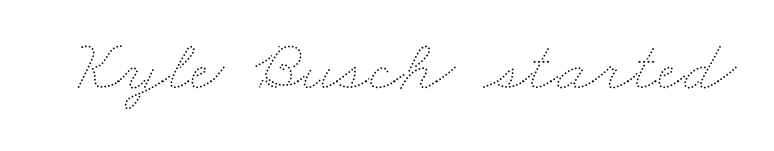
{"bold": "no", "weight": "thin", "width": "wide", "stroke_contrast": "medium", "x_height": "small", "monospaced": "no", "underline": "no", "letter_spacing": "normal", "letter_spacing_em": 0.0, "glyph_px": 74}
